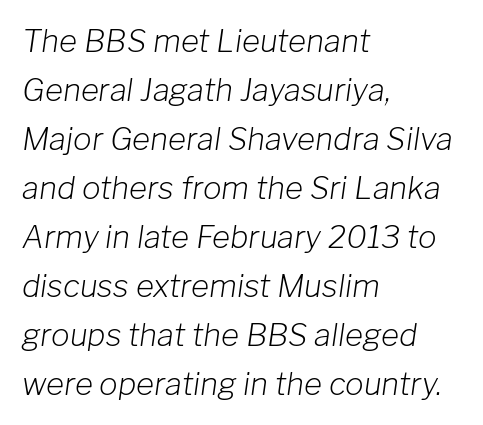
Q: Is the text bold? A: No.
Q: Is the text italic (slanted)? A: Yes, it leans right by about 8 degrees.
Q: Is the text underlined? A: No.
Q: How is the paragraph aligned? A: Left-aligned.
Q: Is the spacing between letters normal or unusually wide? A: Normal.
Q: Is the spacing between lines tight, normal or loose? A: Normal.
Q: Width (condensed, normal, or wide)? A: Normal.
Q: Stroke contrast? A: Low.
Q: x-height? A: Medium.
Q: Monospaced? A: No.
